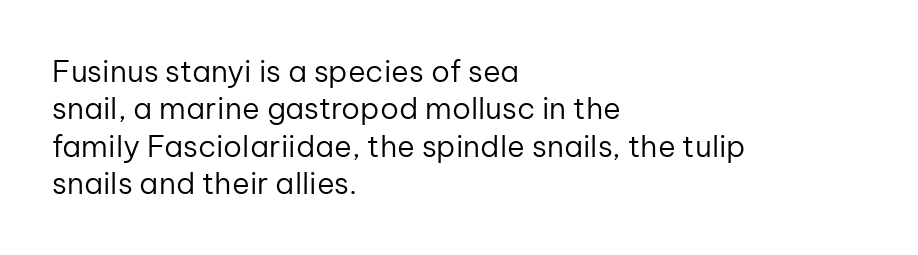
Q: Is the text bold? A: No.
Q: Is the text italic (slanted)? A: No, it is upright.
Q: Is the typeface a serif or a sans-serif typeface? A: Sans-serif.
Q: Is the text underlined? A: No.
Q: How is the paragraph aligned? A: Left-aligned.
Q: Is the spacing between letters normal or unusually wide? A: Normal.
Q: Is the spacing between lines tight, normal or loose? A: Normal.
Q: Width (condensed, normal, or wide)? A: Normal.
Q: Stroke contrast? A: Low.
Q: x-height? A: Medium.
Q: Monospaced? A: No.
